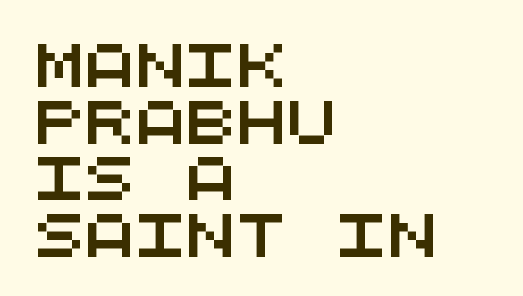
This rendering leaves character spacing at its baseline value. The letters march in equal steps, a hallmark of fixed-pitch type. These lines stack with their left ends in a neat column. This block has exactly the height ordinary leading produces.
